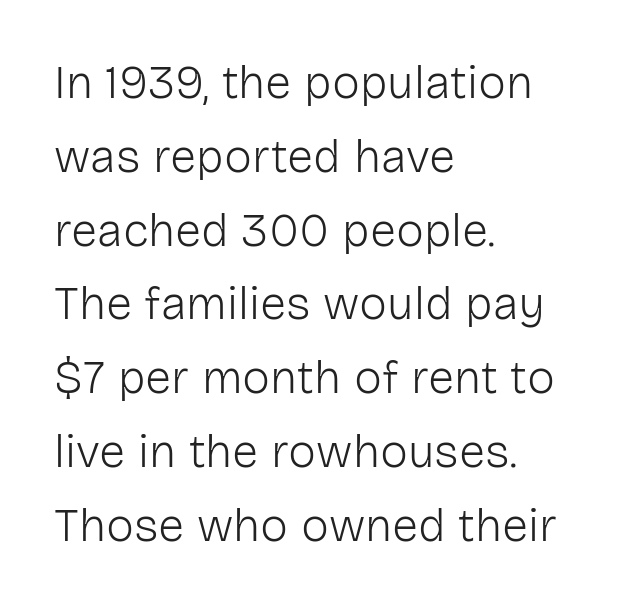
You can tell it's not italic because the verticals are truly vertical. The typeface has the unassuming heft of standard copy or less. Looks like regular typesetting: each glyph gets only the width it needs. The horizontal fit of the characters is conventional and even. Notice how the passage keeps a crisp vertical edge on the left only. The font family rendered here belongs to the sans-serif group.
